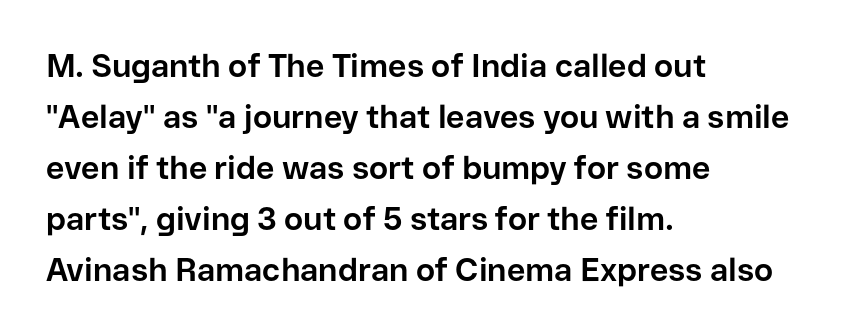
Each new line begins a customary step beneath the previous one. Serifs: no, the terminals of the letterforms are clean. Character widths vary here, with narrow letters taking less room than wide ones. Italic? Not at all — the glyphs are vertical.
